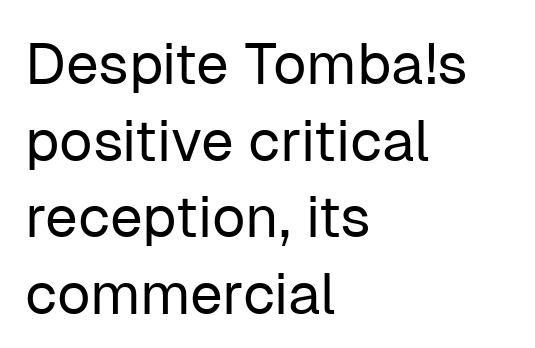
The image shows 58 px regular-weight sans-serif type, upright; set left-aligned, normal line spacing (1.32x), normal letter spacing, not underlined; low stroke contrast and a medium x-height.
